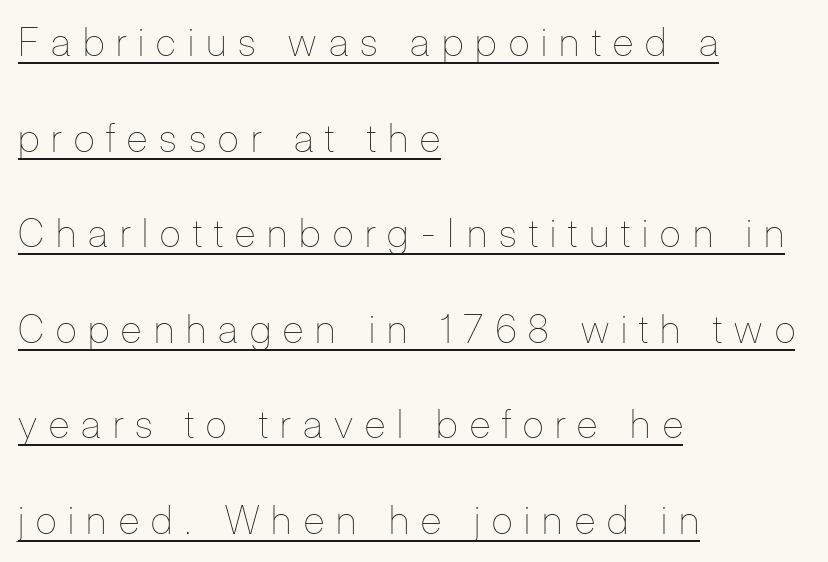
Q: Is the text bold? A: No.
Q: Is the text italic (slanted)? A: No, it is upright.
Q: Is the text underlined? A: Yes.
Q: How is the paragraph aligned? A: Left-aligned.
Q: Is the spacing between letters normal or unusually wide? A: Unusually wide.
Q: Is the spacing between lines tight, normal or loose? A: Loose.
Q: Width (condensed, normal, or wide)? A: Condensed.
Q: Stroke contrast? A: Low.
Q: x-height? A: Medium.
Q: Monospaced? A: No.
